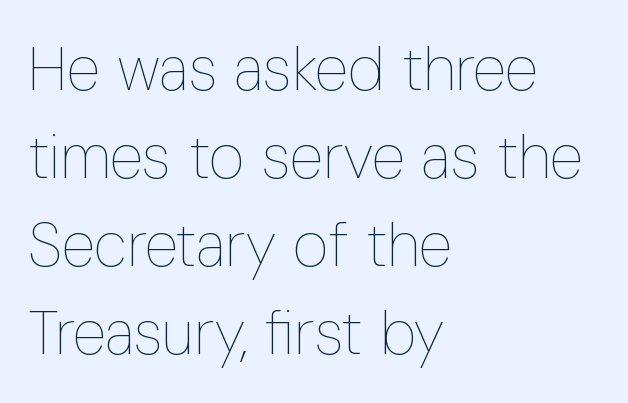
The typesetting does not lean heavy: it is not bold. Is the letter spacing exaggerated? No — it looks like the ordinary default. Only glyphs here, with clear space below each row. The compositor pushed each line to the left boundary. Honestly, the row spacing looks completely unremarkable. This sample uses an upright cut, with every glyph sitting square on the baseline.
